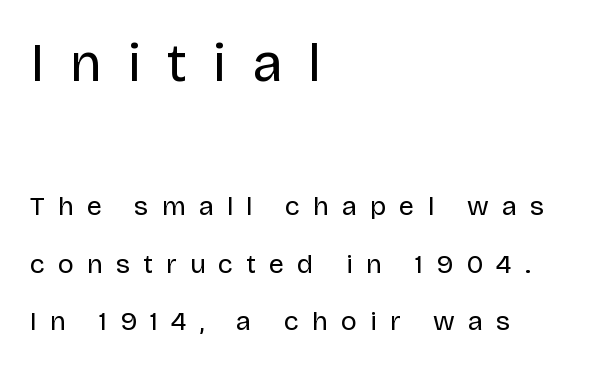
The image shows 54 px regular-weight sans-serif type, upright; set left-aligned, loose line spacing (2.14x), unusually wide letter spacing (+0.48 em), not underlined; the first (top) block is 2.0x larger; low stroke contrast and a large x-height.
